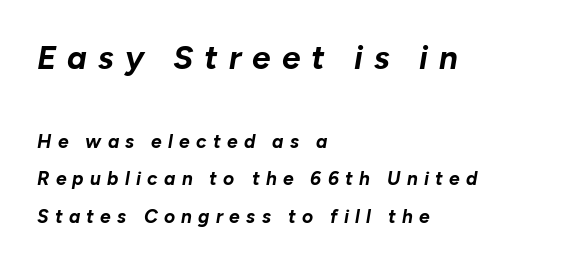
Caption: expanded tracking, letters set apart. You'd pick this weight for a headline — it's a proper bold. Bare-footed words on every line. Casual observation: everything's shoved over to the left. Look at the glyph heights: the upper group is clearly the bigger setting. Tall strokes in this sample are angled rather than plumb.
